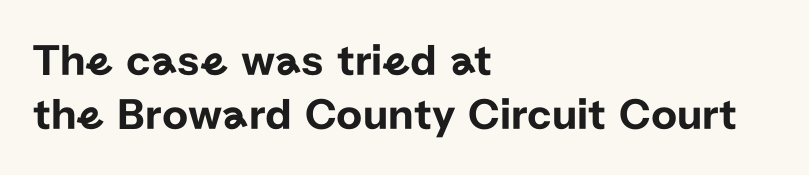
{"serif": "no", "italic": "no", "width": "normal", "stroke_contrast": "low", "x_height": "medium", "monospaced": "no", "underline": "no", "align": "left", "line_spacing_ratio": 1.21, "letter_spacing": "normal", "letter_spacing_em": 0.0, "glyph_px": 45}
